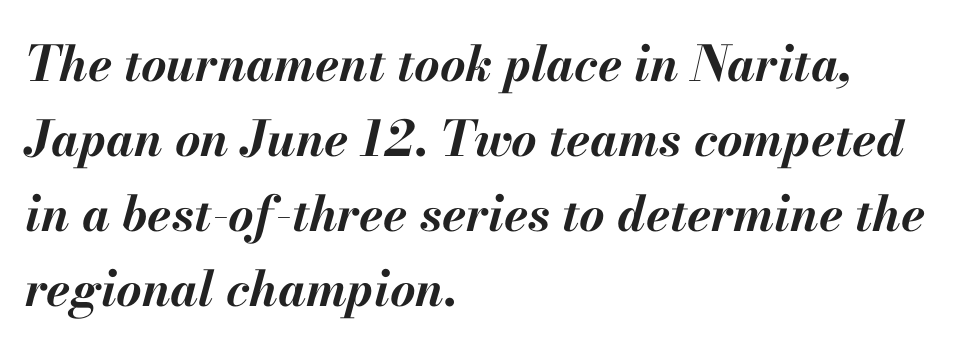
The image shows 49 px bold type, italic (leaning right); set left-aligned, normal line spacing (1.53x), normal letter spacing, not underlined; medium stroke contrast and a small x-height.
